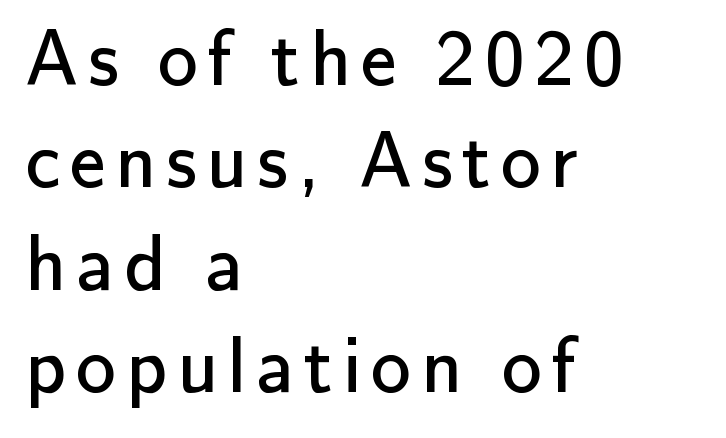
When letters stand straight like this, we call the style roman or upright. One glance says typical: line gaps are just what's usual. A classic flush-left, rag-right setting is used for this passage. The face used here is proportionally spaced, like ordinary book or web type. Look at the bottom of the vertical strokes: they stop flat, with no serifs. Caption: face not bold, strokes unweighted.
